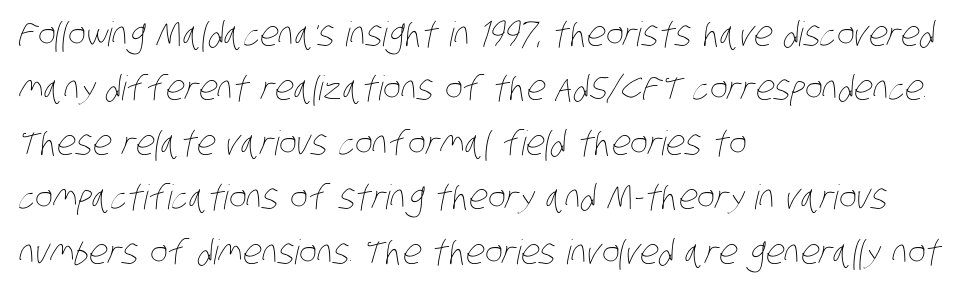
{"bold": "no", "weight": "thin", "width": "condensed", "stroke_contrast": "low", "x_height": "large", "monospaced": "no", "underline": "no", "align": "left", "line_spacing": "normal", "line_spacing_ratio": 1.6, "letter_spacing": "normal", "letter_spacing_em": 0.0, "glyph_px": 34}
